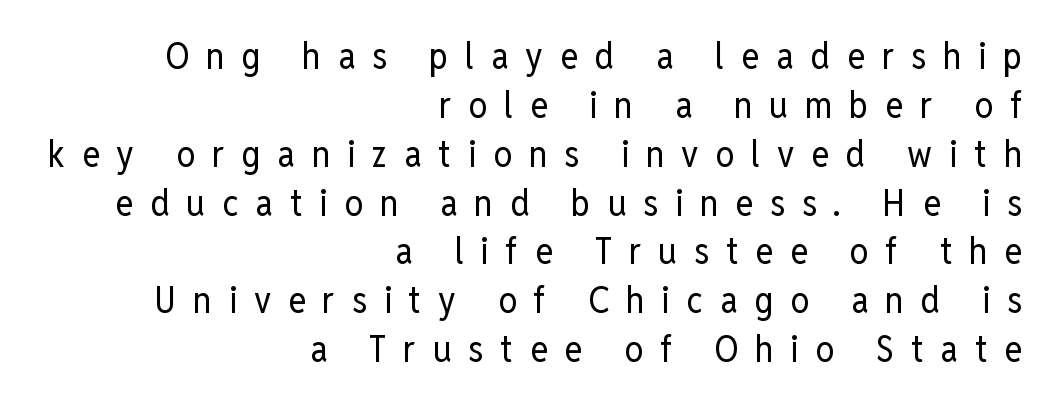
Varying glyph widths throughout — classic text-font behaviour. Posture: vertical. Check the space under the baseline: it is left empty. These glyphs show unthickened strokes, regular width or finer.
